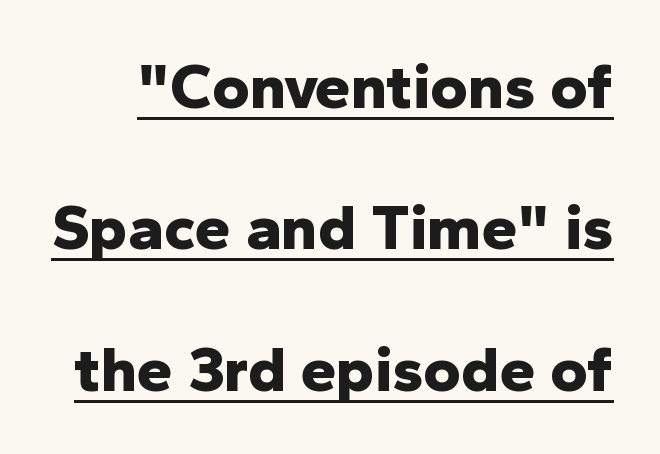
{"serif": "no", "italic": "no", "bold": "yes", "weight": "bold", "width": "normal", "stroke_contrast": "low", "x_height": "medium", "monospaced": "no", "underline": "yes", "line_spacing": "loose", "line_spacing_ratio": 2.21, "letter_spacing": "normal", "letter_spacing_em": 0.0, "glyph_px": 64}
